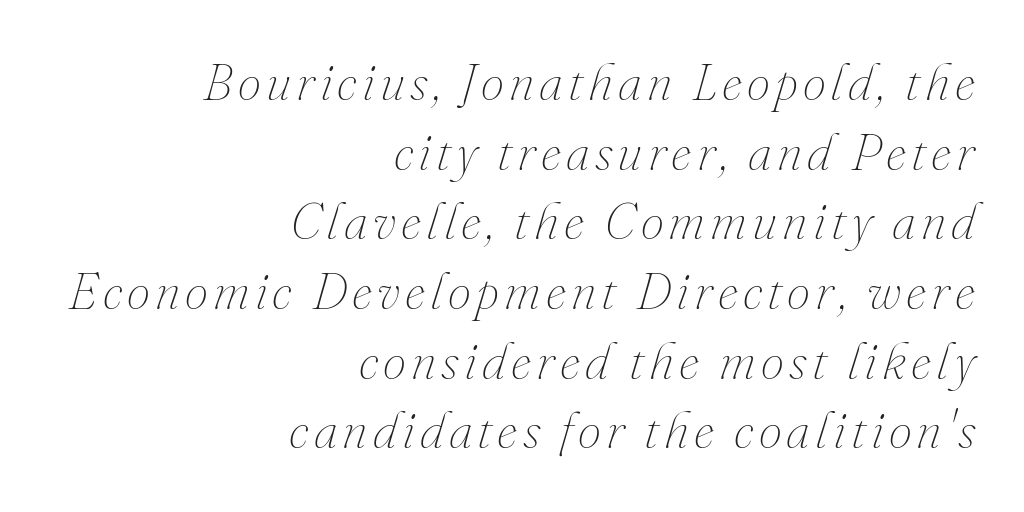
Q: Is the text bold? A: No.
Q: Is the text italic (slanted)? A: Yes, it leans right by about 16 degrees.
Q: Is the text underlined? A: No.
Q: How is the paragraph aligned? A: Right-aligned.
Q: Is the spacing between lines tight, normal or loose? A: Normal.
Q: Width (condensed, normal, or wide)? A: Normal.
Q: Stroke contrast? A: Medium.
Q: x-height? A: Small.
Q: Monospaced? A: No.
